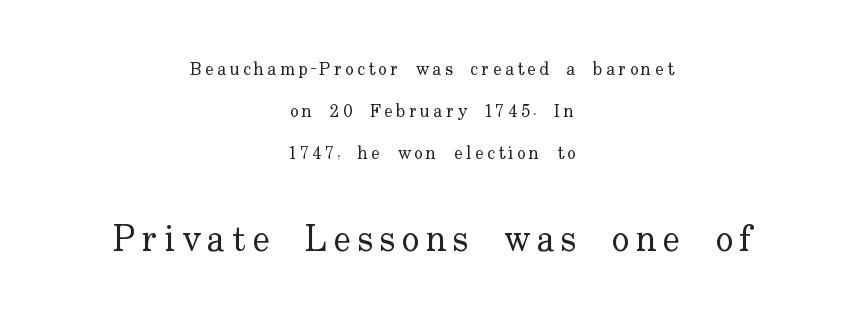
{"serif": "yes", "italic": "no", "bold": "no", "weight": "regular", "width": "normal", "stroke_contrast": "low", "x_height": "small", "monospaced": "no", "underline": "no", "align": "center", "line_spacing": "loose", "line_spacing_ratio": 2.32, "larger_block": "second", "size_ratio": 2.0, "glyph_px": 36}
